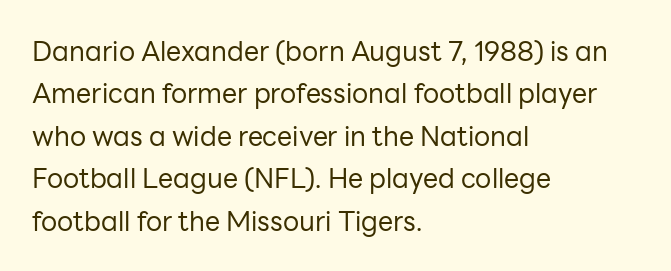
{"italic": "no", "bold": "no", "underline": "no", "align": "left", "line_spacing": "normal", "line_spacing_ratio": 1.57, "letter_spacing": "normal", "letter_spacing_em": 0.0, "glyph_px": 27}
